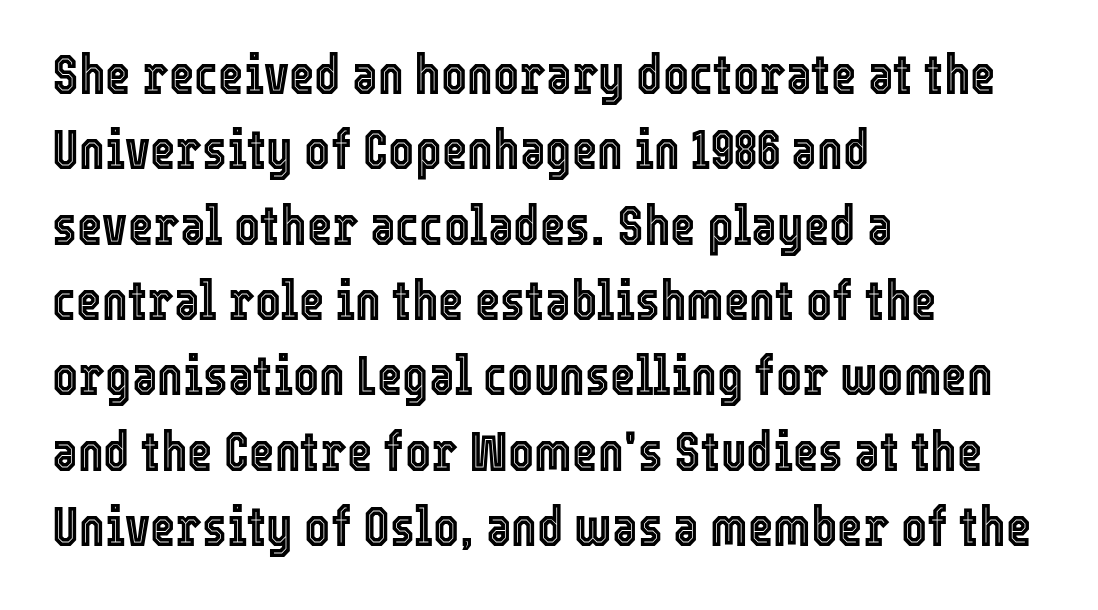
Looks like regular typesetting: each glyph gets only the width it needs. The designer left line spacing at the default. The tracking reads as untouched default to a designer's eye. Underlining? Definitely not there.
